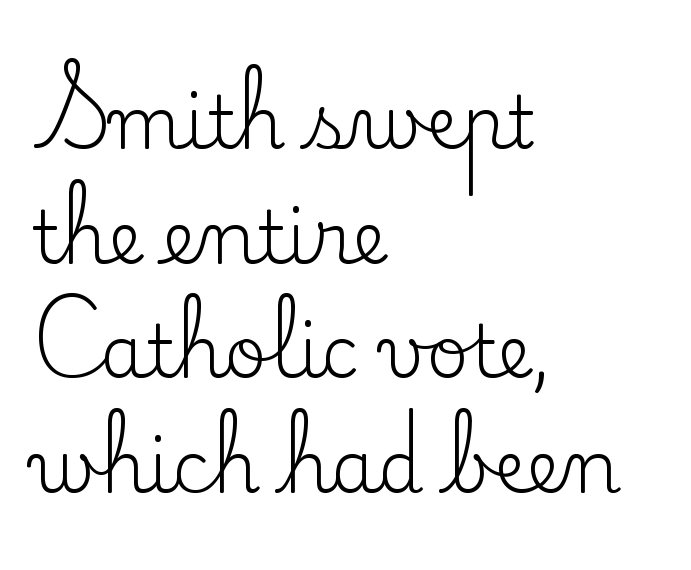
The image shows 73 px regular-weight type, upright; set left-aligned, normal line spacing (1.57x), normal letter spacing, not underlined; low stroke contrast and a small x-height.
